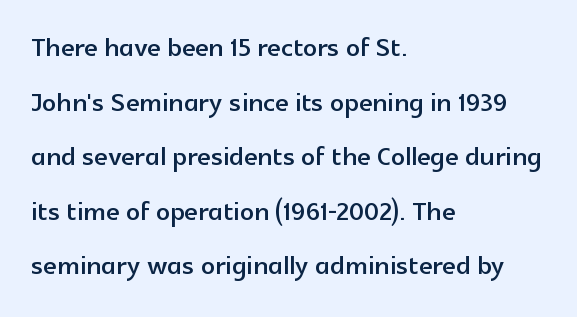
Q: Is the text italic (slanted)? A: No, it is upright.
Q: Is the typeface a serif or a sans-serif typeface? A: Sans-serif.
Q: Is the text underlined? A: No.
Q: How is the paragraph aligned? A: Left-aligned.
Q: Is the spacing between letters normal or unusually wide? A: Normal.
Q: Is the spacing between lines tight, normal or loose? A: Normal.
Q: Width (condensed, normal, or wide)? A: Normal.
Q: x-height? A: Medium.
Q: Monospaced? A: No.
